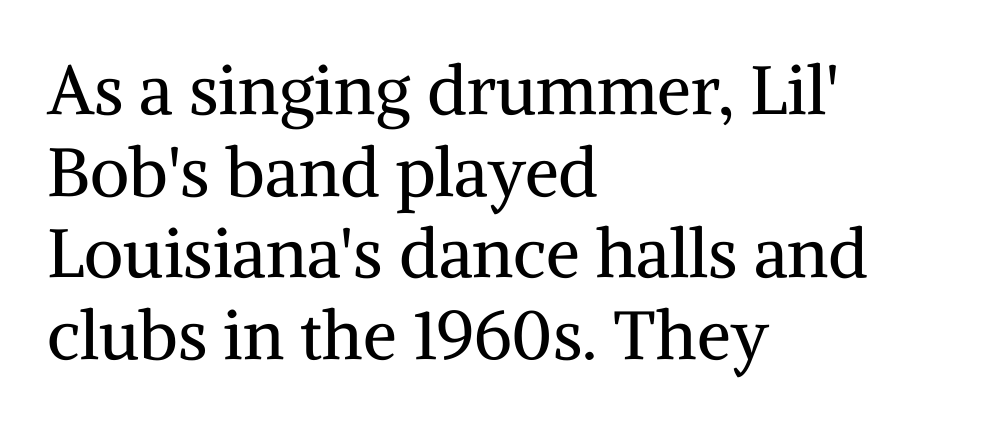
The setting favours the left margin, as ordinary paragraphs usually do. The letters sit at their default tracking, neither squeezed nor spread. Any mark beneath the type? The region is blank. I'd call this a serif setting — the letters wear small feet.
